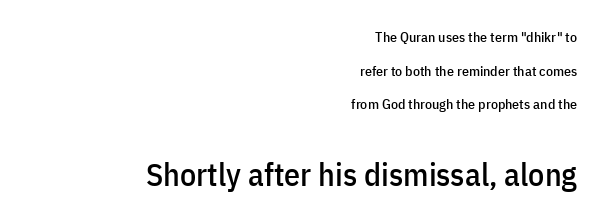
Q: Is the text italic (slanted)? A: No, it is upright.
Q: Is the typeface a serif or a sans-serif typeface? A: Sans-serif.
Q: Is the text underlined? A: No.
Q: How is the paragraph aligned? A: Right-aligned.
Q: Is the spacing between letters normal or unusually wide? A: Normal.
Q: Is the spacing between lines tight, normal or loose? A: Loose.
Q: Which block of text is set in a larger size, the first (top) or the second (bottom)? A: The second (bottom) one.
Q: Width (condensed, normal, or wide)? A: Condensed.
Q: Stroke contrast? A: Low.
Q: x-height? A: Medium.
Q: Monospaced? A: No.
